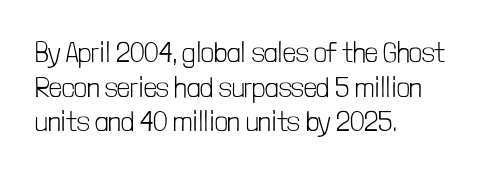
The image shows 28 px light, condensed sans-serif type, upright; set left-aligned, line spacing 1.24x, normal letter spacing, not underlined; low stroke contrast and a medium x-height.
